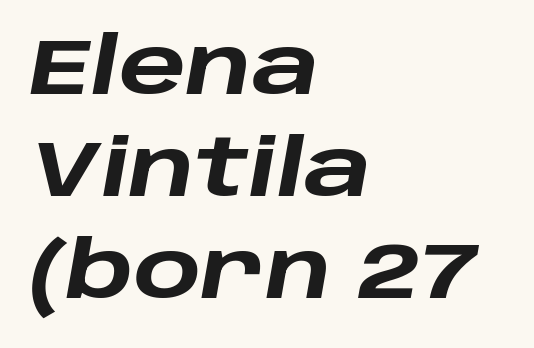
A typesetter would call this zero additional tracking. Underline: absent. Italic? Definitely — the glyphs are oblique. The typesetter chose a ragged-right arrangement here. Spacing verdict: proportional, widths tailored to each character.
